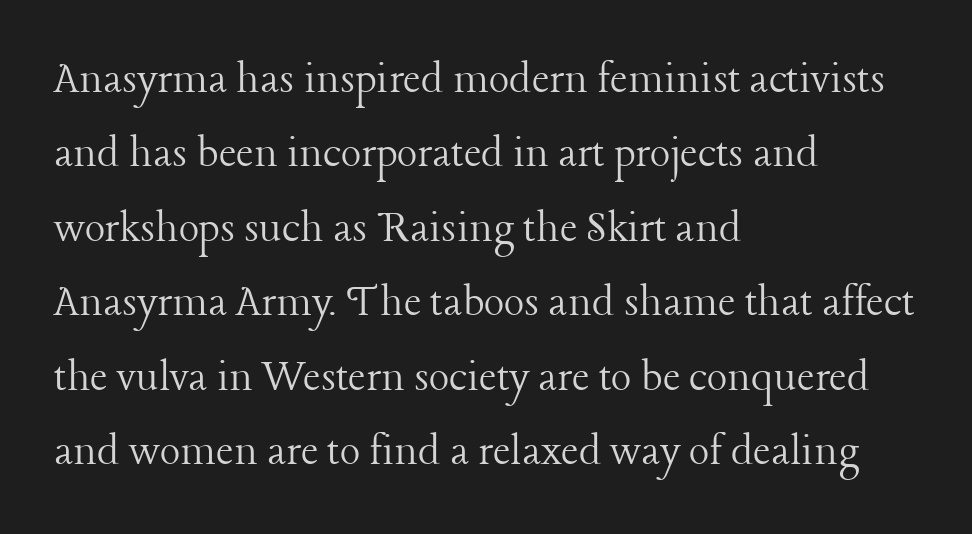
A serif font was chosen for this passage. The face used here is proportionally spaced, like ordinary book or web type. The rendering keeps characters at their native spacing. The ragged edge is on the right, which tells us the setting is flush left.
